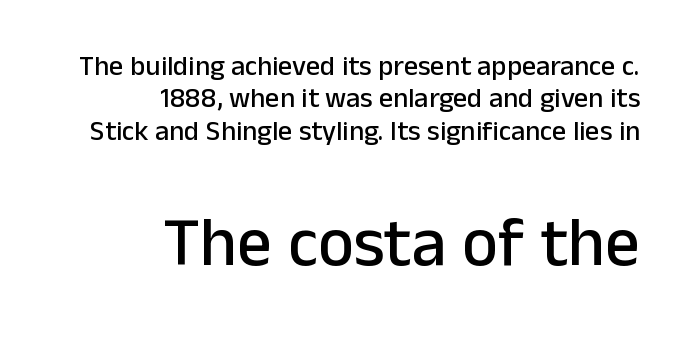
Q: Is the text italic (slanted)? A: No, it is upright.
Q: Is the typeface a serif or a sans-serif typeface? A: Sans-serif.
Q: Is the text underlined? A: No.
Q: How is the paragraph aligned? A: Right-aligned.
Q: Is the spacing between letters normal or unusually wide? A: Normal.
Q: Which block of text is set in a larger size, the first (top) or the second (bottom)? A: The second (bottom) one.
Q: Width (condensed, normal, or wide)? A: Normal.
Q: Stroke contrast? A: Low.
Q: x-height? A: Medium.
Q: Monospaced? A: No.
